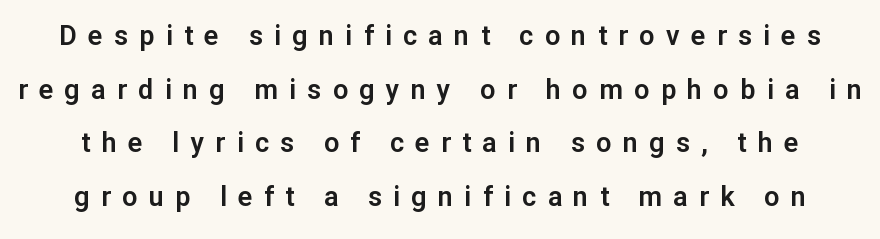
The image shows 27 px text type, upright; set loose line spacing (1.99x), unusually wide letter spacing (+0.42 em), not underlined.
